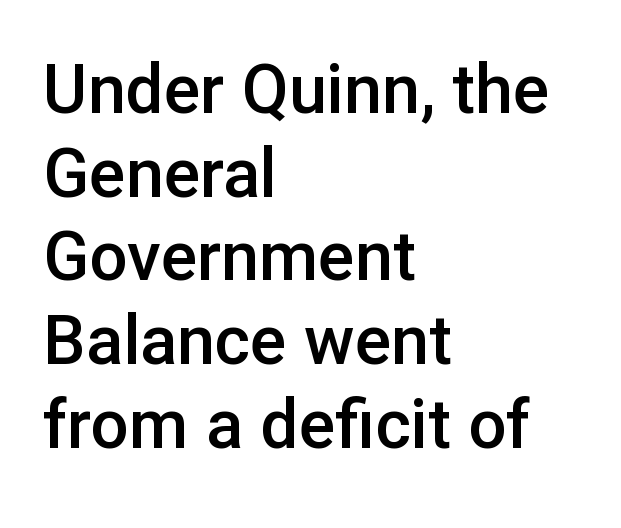
The image shows 68 px semibold sans-serif type, upright; set left-aligned, line spacing 1.23x, normal letter spacing, not underlined; low stroke contrast and a medium x-height.
